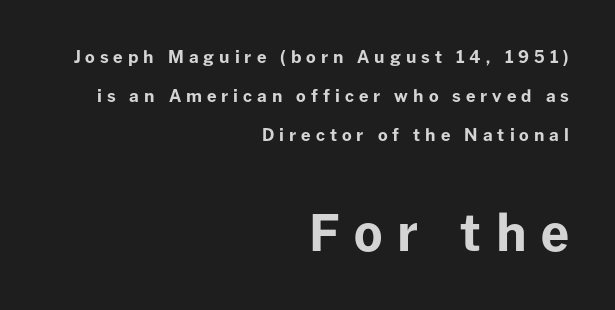
Q: Is the text bold? A: Yes.
Q: Is the text italic (slanted)? A: No, it is upright.
Q: Is the typeface a serif or a sans-serif typeface? A: Sans-serif.
Q: Is the text underlined? A: No.
Q: How is the paragraph aligned? A: Right-aligned.
Q: Is the spacing between letters normal or unusually wide? A: Unusually wide.
Q: Is the spacing between lines tight, normal or loose? A: Loose.
Q: Which block of text is set in a larger size, the first (top) or the second (bottom)? A: The second (bottom) one.
Q: Width (condensed, normal, or wide)? A: Normal.
Q: Stroke contrast? A: Low.
Q: x-height? A: Medium.
Q: Monospaced? A: No.
